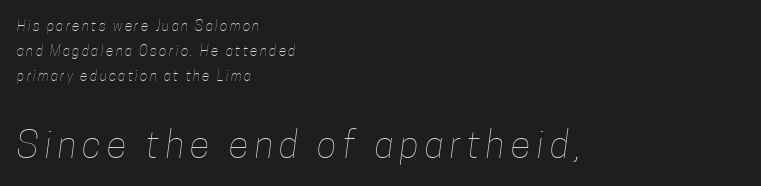
These lines are rendered in a variable-pitch font. Each line starts at the same left margin while the right side varies. Clear beneath every line of the passage. Character size in the trailing block exceeds that of the leading block. The strokes are not fattened; the text isn't bold.
